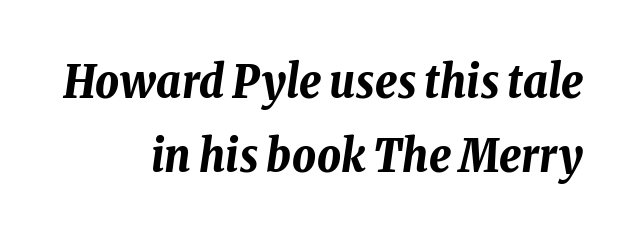
The face used here is rendered with its standard letterfit. The words here are not underlined. Emphasis-style slanted type is in use. In terms of leading, this rendering sits right in the middle. This is heavy type, rendered in bold. Do the characters align in a grid? No, the font is proportional.
